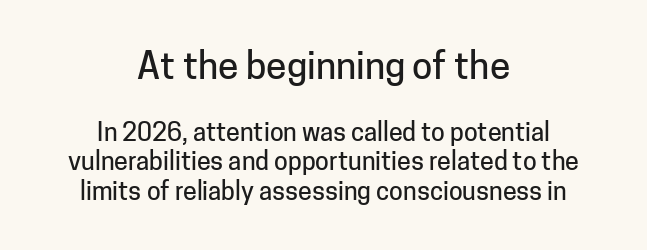
{"serif": "no", "italic": "no", "width": "normal", "stroke_contrast": "low", "x_height": "medium", "monospaced": "no", "underline": "no", "align": "center", "line_spacing_ratio": 1.19, "letter_spacing": "normal", "letter_spacing_em": 0.0, "larger_block": "first", "size_ratio": 1.48, "glyph_px": 37}
